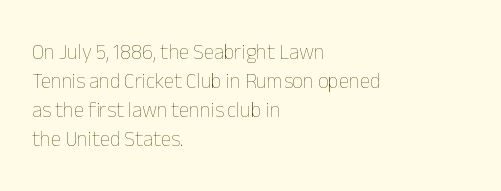
Q: Is the text bold? A: No.
Q: Is the text italic (slanted)? A: No, it is upright.
Q: Is the text underlined? A: No.
Q: How is the paragraph aligned? A: Left-aligned.
Q: Is the spacing between letters normal or unusually wide? A: Normal.
Q: Is the spacing between lines tight, normal or loose? A: Normal.
